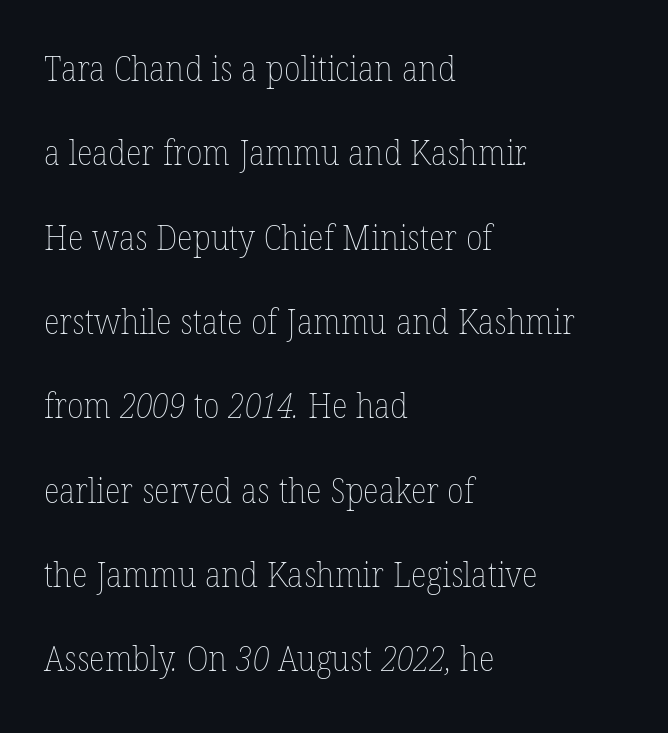
The image shows 34 px thin type; set left-aligned, loose line spacing (2.48x), normal letter spacing, not underlined; low stroke contrast and a medium x-height.
